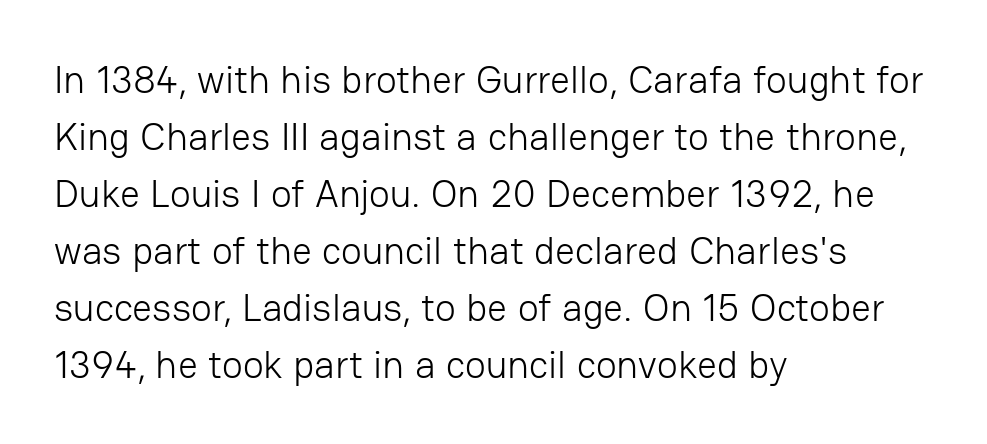
{"serif": "no", "italic": "no", "bold": "no", "weight": "light", "width": "normal", "stroke_contrast": "low", "x_height": "medium", "monospaced": "no", "underline": "no", "align": "left", "line_spacing": "normal", "line_spacing_ratio": 1.46, "letter_spacing": "normal", "letter_spacing_em": 0.0, "glyph_px": 39}
